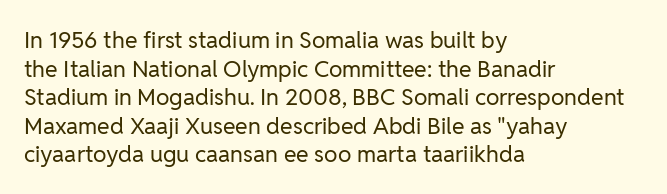
The image shows 23 px text type, upright; set left-aligned, line spacing 1.24x, normal letter spacing, not underlined.
